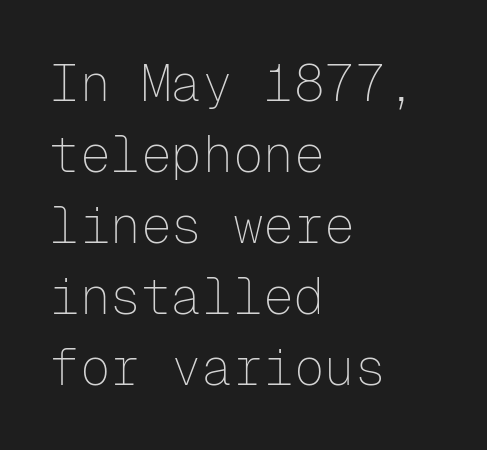
The image shows 51 px thin sans-serif type, upright, monospaced; set left-aligned, normal line spacing (1.39x), normal letter spacing, not underlined; low stroke contrast and a medium x-height.
